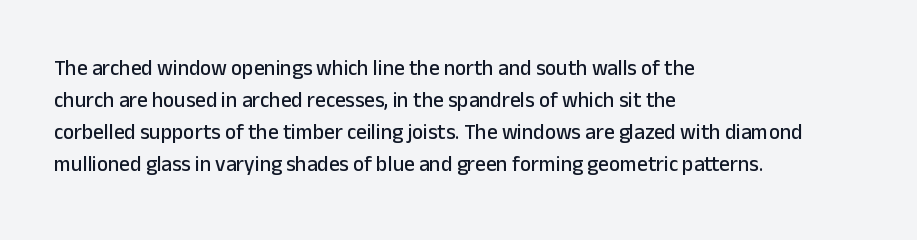
{"italic": "no", "underline": "no", "align": "left", "line_spacing": "normal", "line_spacing_ratio": 1.52, "letter_spacing": "normal", "letter_spacing_em": 0.0, "glyph_px": 21}
